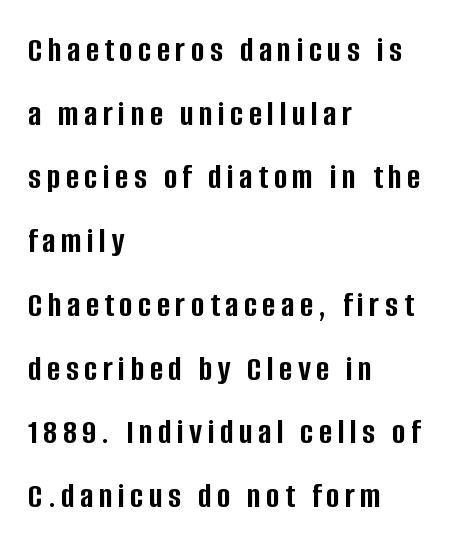
{"serif": "no", "italic": "no", "bold": "yes", "weight": "semibold", "width": "condensed", "stroke_contrast": "low", "x_height": "large", "monospaced": "no", "underline": "no", "align": "left", "line_spacing_ratio": 1.77, "glyph_px": 36}
